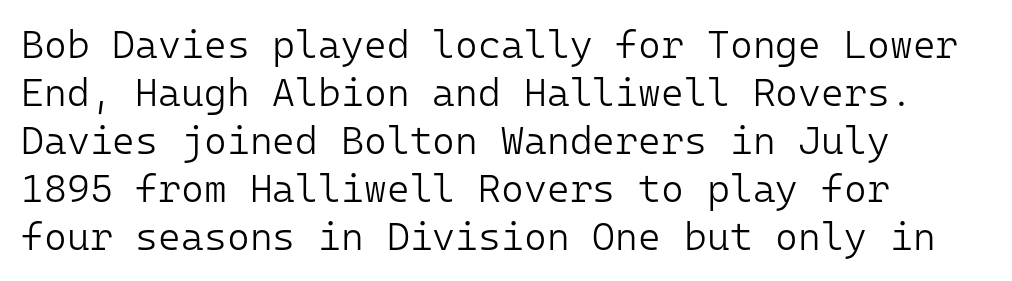
{"serif": "no", "italic": "no", "bold": "no", "weight": "light", "width": "normal", "stroke_contrast": "low", "x_height": "medium", "monospaced": "yes", "underline": "no", "align": "left", "line_spacing_ratio": 1.23, "letter_spacing": "normal", "letter_spacing_em": 0.0, "glyph_px": 39}
